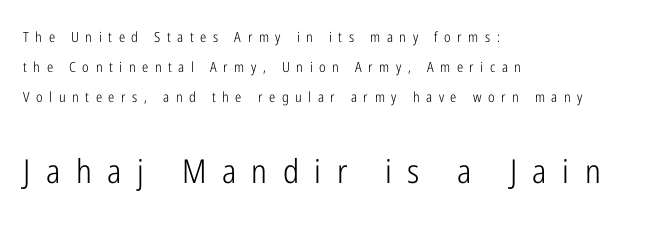
{"serif": "no", "italic": "no", "bold": "no", "weight": "light", "width": "condensed", "stroke_contrast": "low", "x_height": "medium", "monospaced": "no", "underline": "no", "align": "left", "line_spacing": "loose", "line_spacing_ratio": 2.14, "letter_spacing": "wide", "letter_spacing_em": 0.47, "larger_block": "second", "size_ratio": 2.36, "glyph_px": 33}
